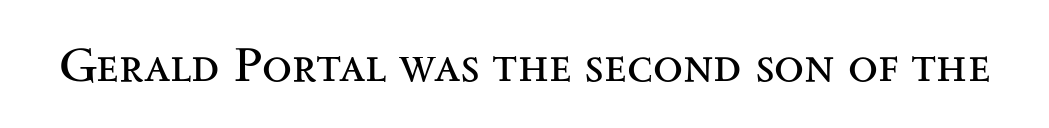
The typeface chosen for these lines features serifs. Stroke thickness stays within the range of a standard reading face or lighter. Spacing verdict: proportional, widths tailored to each character. Quick note: underline off. Italic: no, the glyphs are upright roman.
